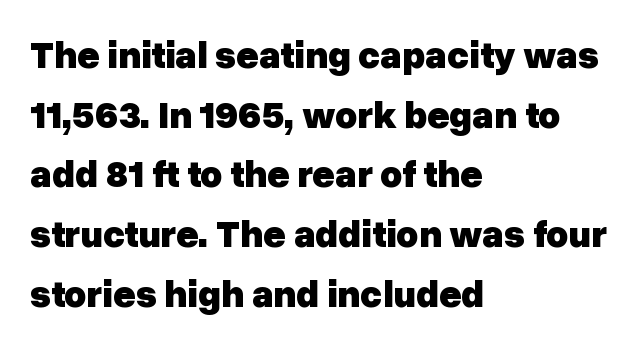
The image shows 38 px heavy sans-serif type, upright; set left-aligned, normal line spacing (1.57x), normal letter spacing, not underlined; low stroke contrast and a medium x-height.
